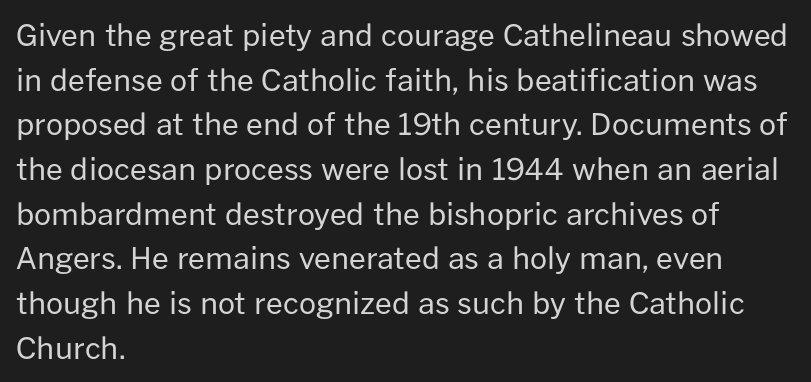
Q: Is the text bold? A: No.
Q: Is the text italic (slanted)? A: No, it is upright.
Q: Is the typeface a serif or a sans-serif typeface? A: Sans-serif.
Q: Is the text underlined? A: No.
Q: How is the paragraph aligned? A: Left-aligned.
Q: Is the spacing between letters normal or unusually wide? A: Normal.
Q: Is the spacing between lines tight, normal or loose? A: Normal.
Q: Width (condensed, normal, or wide)? A: Normal.
Q: Stroke contrast? A: Low.
Q: x-height? A: Medium.
Q: Monospaced? A: No.
